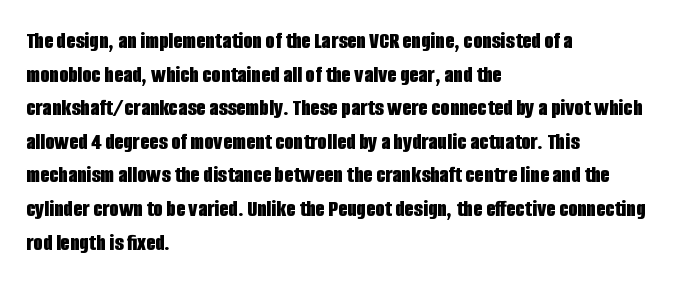
{"italic": "no", "bold": "yes", "underline": "no", "align": "left", "line_spacing": "normal", "line_spacing_ratio": 1.4, "letter_spacing": "normal", "letter_spacing_em": 0.0, "glyph_px": 24}
